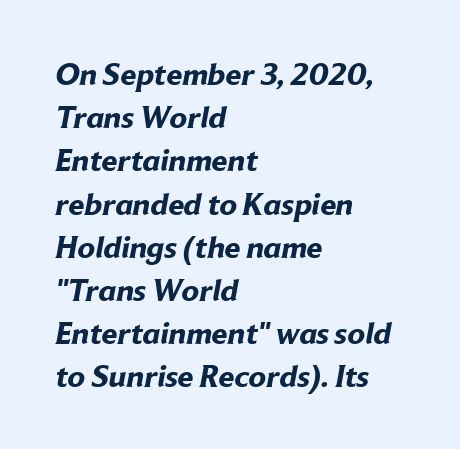
The image shows 32 px bold sans-serif type; set left-aligned, normal line spacing (1.35x), normal letter spacing, not underlined; low stroke contrast and a medium x-height.
